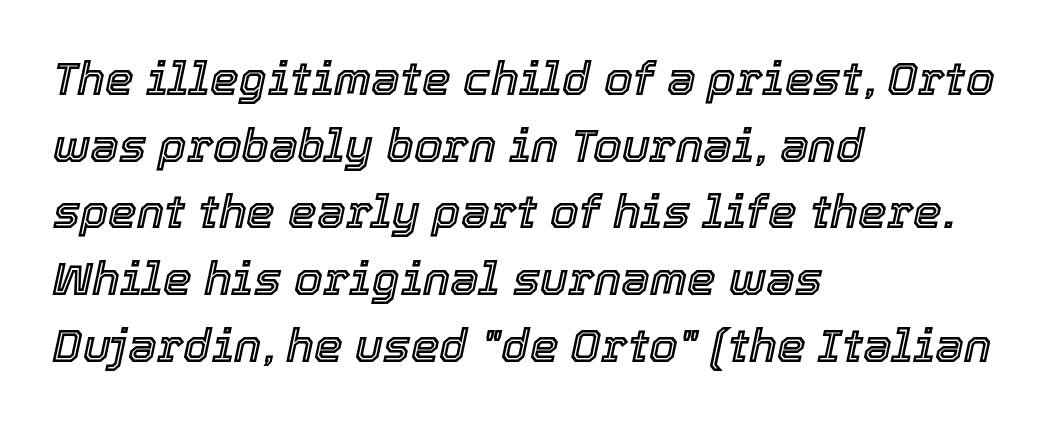
Notice how the passage keeps a crisp vertical edge on the left only. Type without underlining. These lines sit exactly where default settings would place them. The rendering applies a slant to the glyphs. The face used here is proportionally spaced, like ordinary book or web type.
